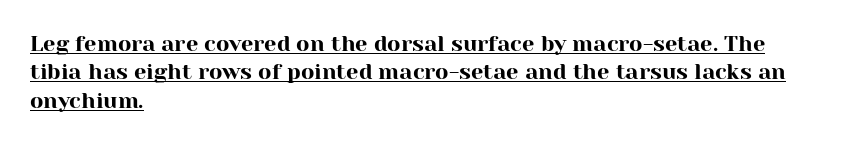
Q: Is the text italic (slanted)? A: No, it is upright.
Q: Is the text underlined? A: Yes.
Q: How is the paragraph aligned? A: Left-aligned.
Q: Is the spacing between letters normal or unusually wide? A: Normal.
Q: Is the spacing between lines tight, normal or loose? A: Normal.
